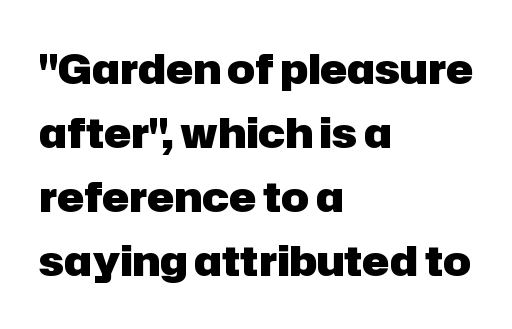
Q: Is the text bold? A: Yes.
Q: Is the text italic (slanted)? A: No, it is upright.
Q: Is the typeface a serif or a sans-serif typeface? A: Sans-serif.
Q: Is the text underlined? A: No.
Q: How is the paragraph aligned? A: Left-aligned.
Q: Is the spacing between letters normal or unusually wide? A: Normal.
Q: Is the spacing between lines tight, normal or loose? A: Normal.
Q: Width (condensed, normal, or wide)? A: Normal.
Q: Stroke contrast? A: Low.
Q: x-height? A: Medium.
Q: Monospaced? A: No.
